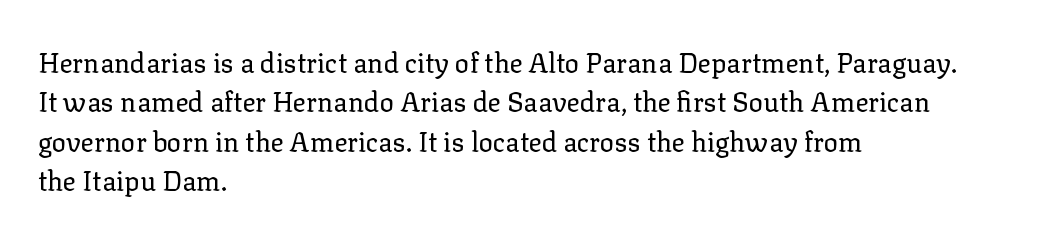
{"italic": "no", "bold": "no", "underline": "no", "align": "left", "line_spacing": "normal", "line_spacing_ratio": 1.46, "letter_spacing": "normal", "letter_spacing_em": 0.0, "glyph_px": 27}
